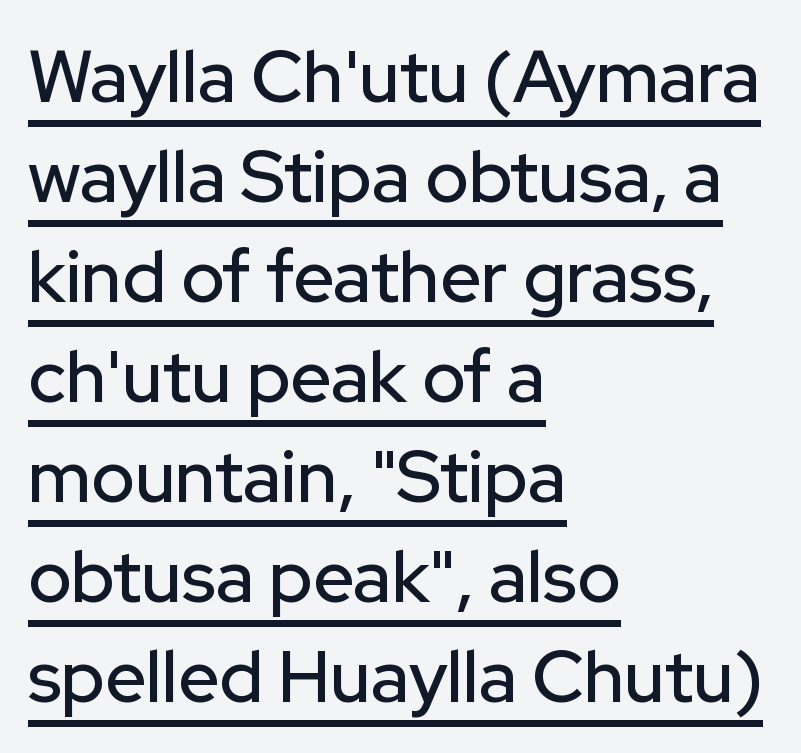
Q: Is the text italic (slanted)? A: No, it is upright.
Q: Is the typeface a serif or a sans-serif typeface? A: Sans-serif.
Q: Is the text underlined? A: Yes.
Q: How is the paragraph aligned? A: Left-aligned.
Q: Is the spacing between letters normal or unusually wide? A: Normal.
Q: Is the spacing between lines tight, normal or loose? A: Normal.
Q: Width (condensed, normal, or wide)? A: Normal.
Q: Stroke contrast? A: Low.
Q: x-height? A: Medium.
Q: Monospaced? A: No.
